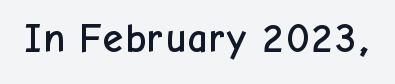
Q: Is the text italic (slanted)? A: No, it is upright.
Q: Is the typeface a serif or a sans-serif typeface? A: Sans-serif.
Q: Is the text underlined? A: No.
Q: Is the spacing between letters normal or unusually wide? A: Normal.
Q: Width (condensed, normal, or wide)? A: Normal.
Q: Stroke contrast? A: Low.
Q: x-height? A: Medium.
Q: Monospaced? A: No.
